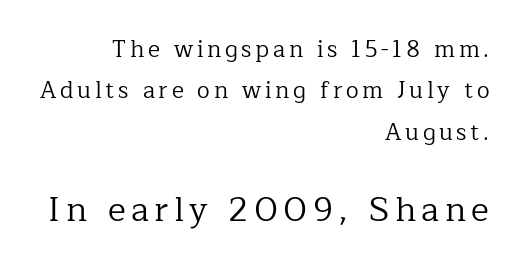
The image shows 34 px regular-weight serif type, upright; set right-aligned, line spacing 1.8x, not underlined; the second (bottom) block is 1.48x larger; low stroke contrast and a medium x-height.
